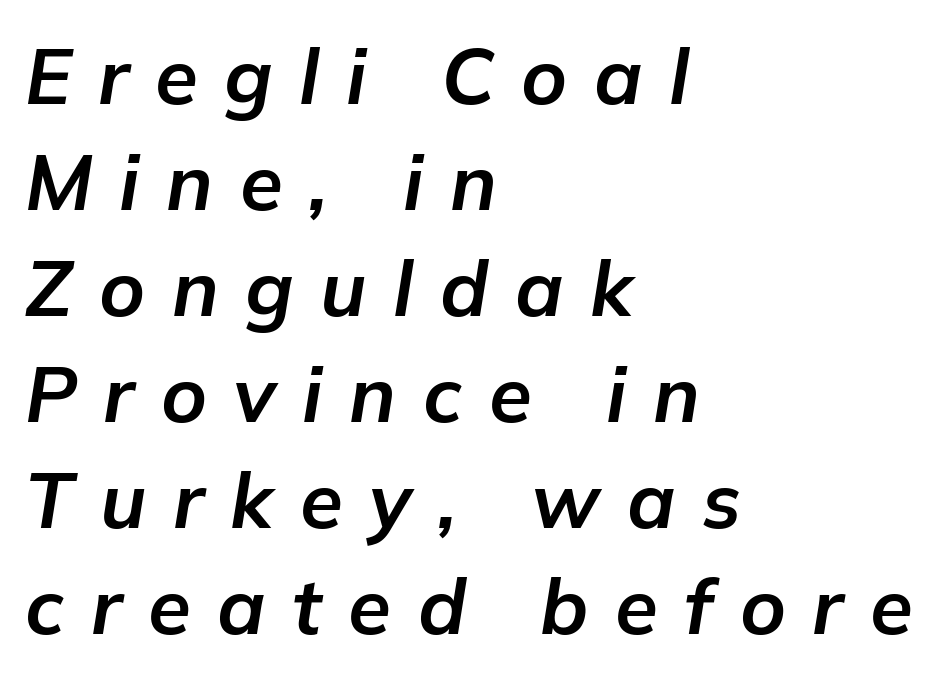
{"italic": "yes", "lean": "right", "slant_degrees": 9, "bold": "yes", "weight": "bold", "width": "normal", "stroke_contrast": "low", "x_height": "medium", "monospaced": "no", "underline": "no", "align": "left", "line_spacing": "normal", "line_spacing_ratio": 1.36, "letter_spacing": "wide", "letter_spacing_em": 0.34, "glyph_px": 78}
